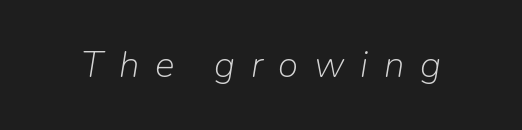
{"italic": "yes", "lean": "right", "slant_degrees": 9, "bold": "no", "weight": "light", "width": "normal", "stroke_contrast": "low", "x_height": "medium", "monospaced": "no", "underline": "no", "letter_spacing": "wide", "letter_spacing_em": 0.42, "glyph_px": 37}
